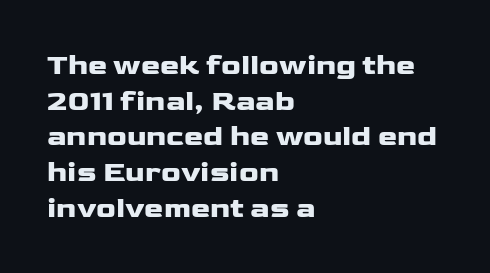
Q: Is the text bold? A: Yes.
Q: Is the text italic (slanted)? A: No, it is upright.
Q: Is the typeface a serif or a sans-serif typeface? A: Sans-serif.
Q: Is the text underlined? A: No.
Q: How is the paragraph aligned? A: Left-aligned.
Q: Is the spacing between letters normal or unusually wide? A: Normal.
Q: Width (condensed, normal, or wide)? A: Wide.
Q: Stroke contrast? A: Low.
Q: x-height? A: Medium.
Q: Monospaced? A: No.
